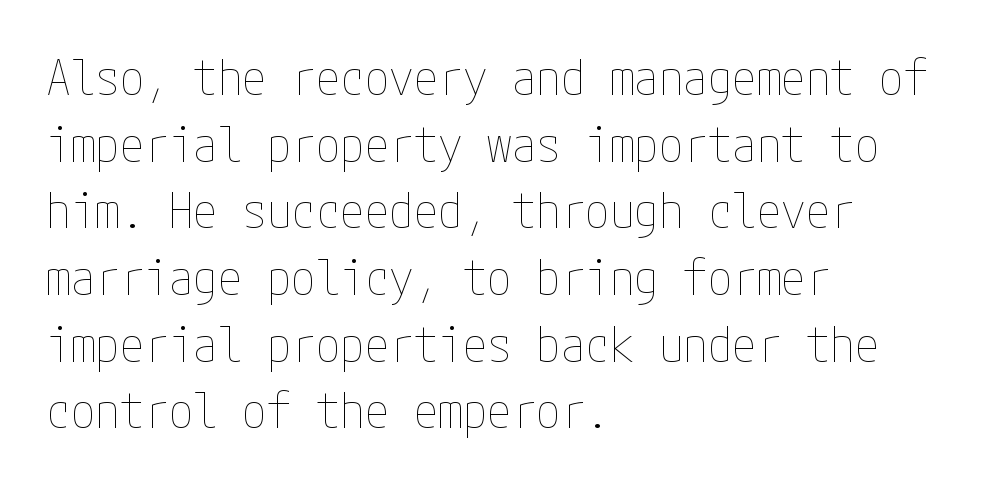
{"italic": "no", "bold": "no", "weight": "thin", "width": "condensed", "stroke_contrast": "low", "x_height": "medium", "underline": "no", "align": "left", "line_spacing": "normal", "line_spacing_ratio": 1.36, "letter_spacing": "normal", "letter_spacing_em": 0.0, "glyph_px": 49}
